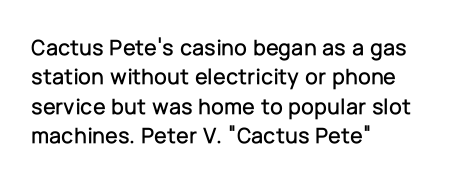
One-word summary of the alignment: left. Posture: vertical. The tracking reads as untouched default to a designer's eye. Each row of text sits above clean, open space. Does the leading feel generous? No, just average.
